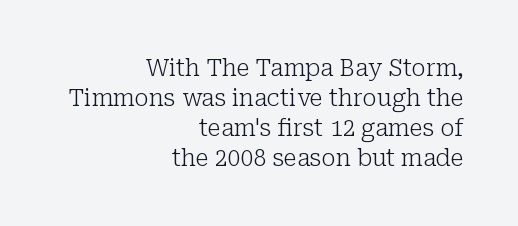
The image shows 23 px text type, upright; set right-aligned, normal line spacing (1.3x), normal letter spacing, not underlined.
